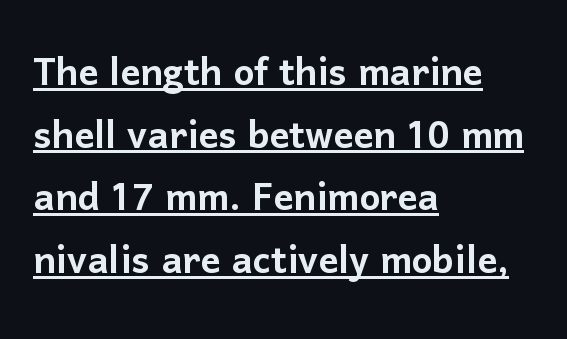
Q: Is the text italic (slanted)? A: No, it is upright.
Q: Is the typeface a serif or a sans-serif typeface? A: Sans-serif.
Q: Is the text underlined? A: Yes.
Q: How is the paragraph aligned? A: Left-aligned.
Q: Is the spacing between letters normal or unusually wide? A: Normal.
Q: Is the spacing between lines tight, normal or loose? A: Normal.
Q: Width (condensed, normal, or wide)? A: Normal.
Q: Stroke contrast? A: Low.
Q: x-height? A: Medium.
Q: Monospaced? A: No.
